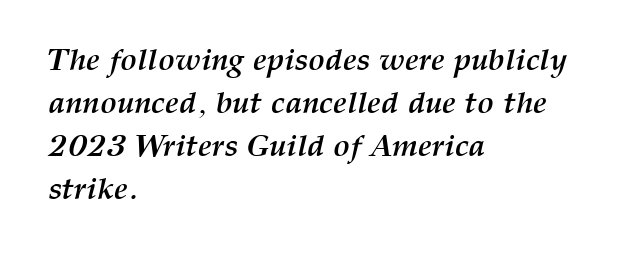
Q: Is the text bold? A: Yes.
Q: Is the text italic (slanted)? A: Yes, it leans right by about 12 degrees.
Q: Is the text underlined? A: No.
Q: How is the paragraph aligned? A: Left-aligned.
Q: Is the spacing between letters normal or unusually wide? A: Normal.
Q: Is the spacing between lines tight, normal or loose? A: Normal.
Q: Width (condensed, normal, or wide)? A: Normal.
Q: Stroke contrast? A: Medium.
Q: x-height? A: Medium.
Q: Monospaced? A: No.
